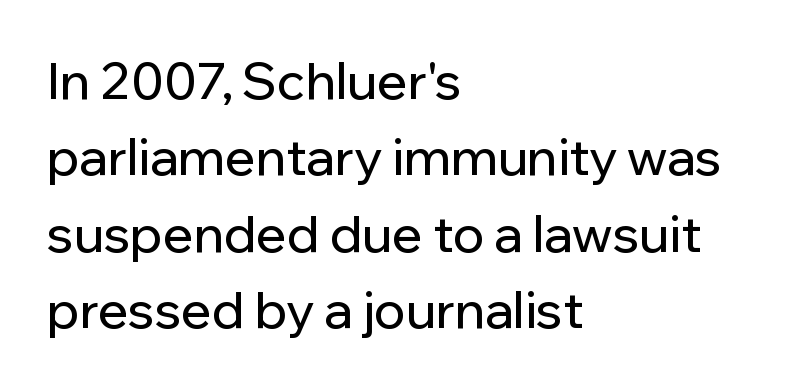
{"serif": "no", "italic": "no", "width": "normal", "stroke_contrast": "low", "x_height": "medium", "monospaced": "no", "underline": "no", "align": "left", "line_spacing": "normal", "line_spacing_ratio": 1.5, "letter_spacing": "normal", "letter_spacing_em": 0.0, "glyph_px": 51}
